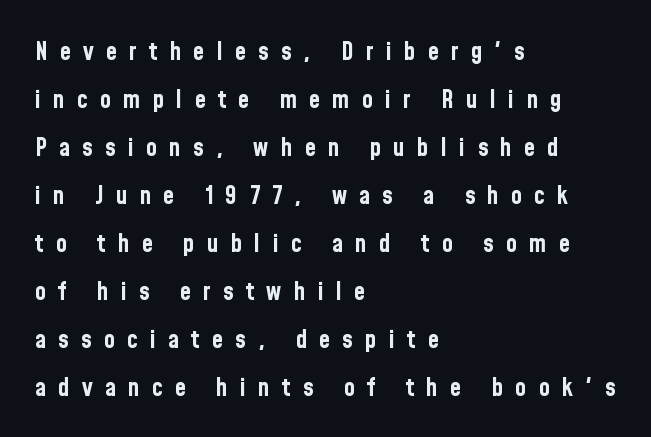
The image shows 25 px bold type, upright; set left-aligned, loose line spacing (1.92x), unusually wide letter spacing (+0.49 em), not underlined.
